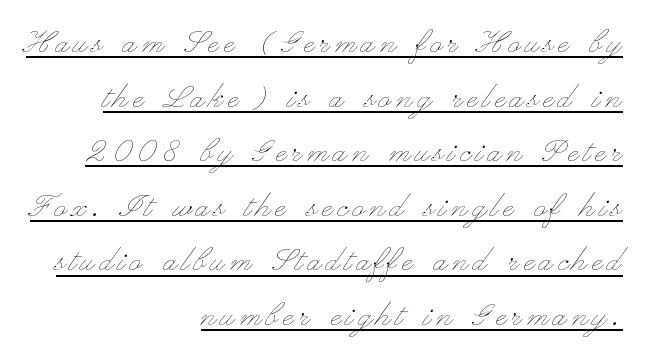
{"bold": "no", "weight": "thin", "width": "wide", "stroke_contrast": "low", "x_height": "small", "monospaced": "no", "underline": "yes", "align": "right", "line_spacing": "normal", "line_spacing_ratio": 1.4, "glyph_px": 39}
